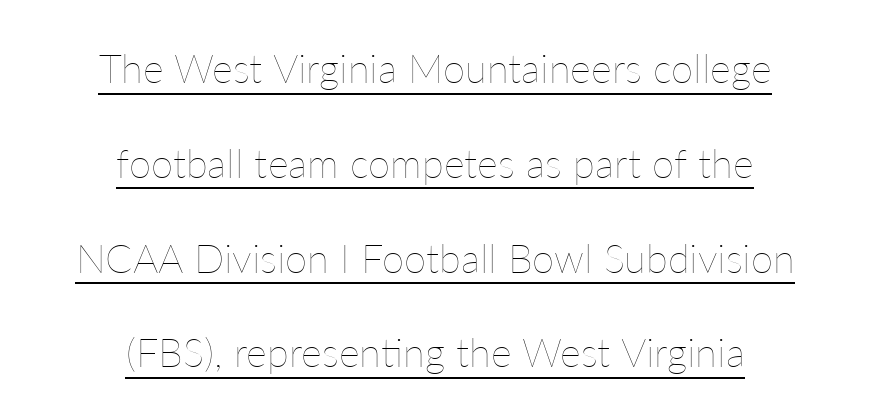
Q: Is the text bold? A: No.
Q: Is the text italic (slanted)? A: No, it is upright.
Q: Is the text underlined? A: Yes.
Q: How is the paragraph aligned? A: Centered.
Q: Is the spacing between letters normal or unusually wide? A: Normal.
Q: Is the spacing between lines tight, normal or loose? A: Loose.
Q: Width (condensed, normal, or wide)? A: Normal.
Q: Stroke contrast? A: Low.
Q: x-height? A: Medium.
Q: Monospaced? A: No.
